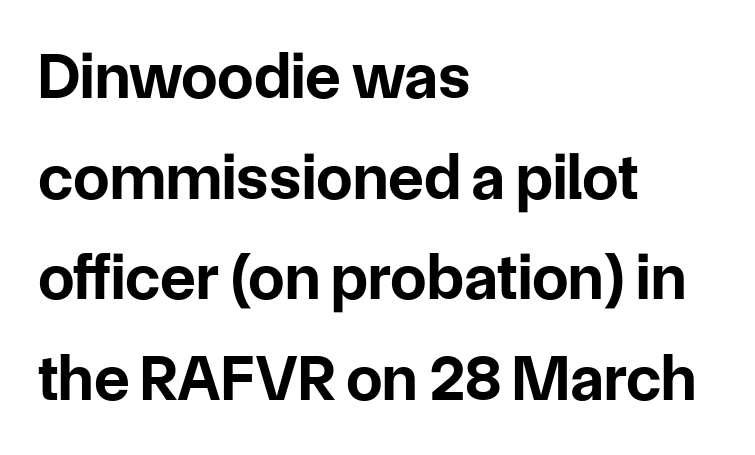
The image shows 65 px bold sans-serif type, upright; set left-aligned, normal line spacing (1.55x), normal letter spacing, not underlined; low stroke contrast and a medium x-height.
